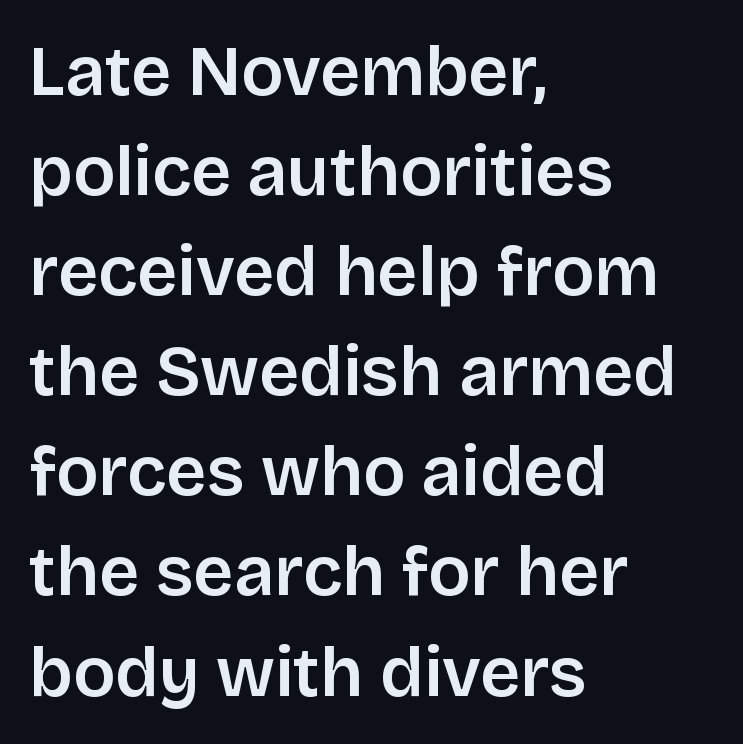
Which margin do the lines hug? The left one — the right edge is uneven. This block has exactly the height ordinary leading produces. What kind of face is this? One without serifs — a sans. Letters rest on an invisible, unmarked baseline. The letters advance in unequal steps, a hallmark of proportional type. The rendering keeps characters at their native spacing.
